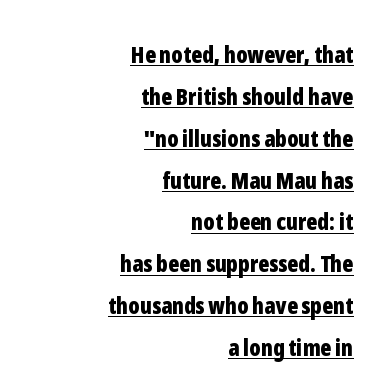
The image shows 23 px bold type, upright; set right-aligned, line spacing 1.82x, normal letter spacing, underlined.
